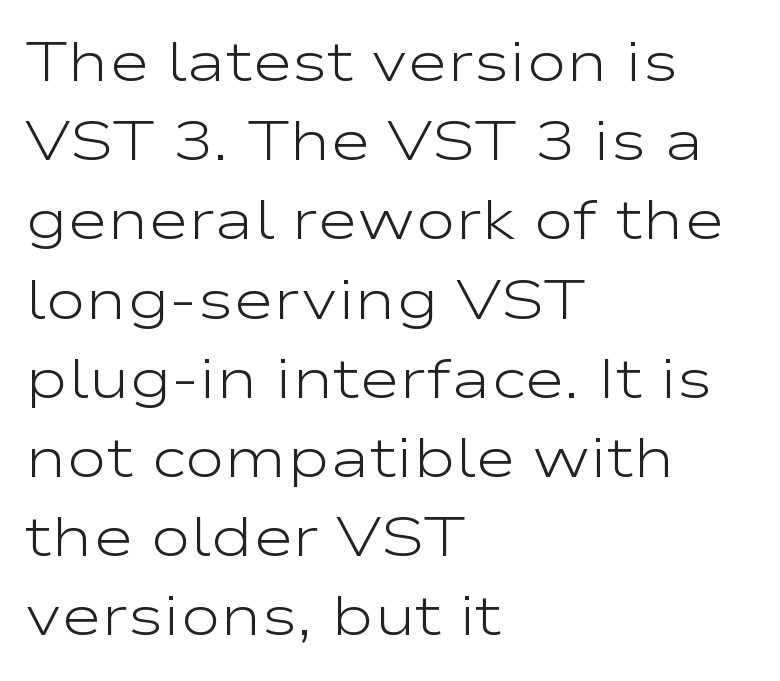
The image shows 55 px light, wide sans-serif type, upright; set left-aligned, normal line spacing (1.44x), normal letter spacing, not underlined; low stroke contrast and a medium x-height.
